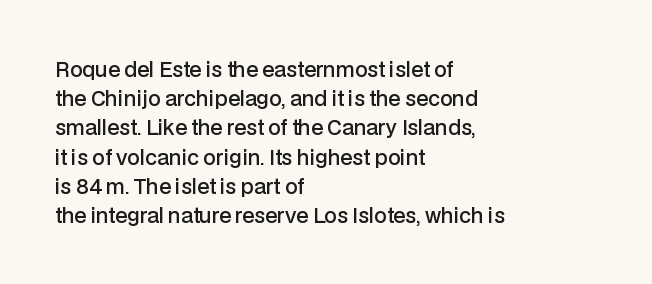
{"italic": "no", "bold": "semi", "underline": "no", "align": "left", "line_spacing": "normal", "line_spacing_ratio": 1.46, "letter_spacing": "normal", "letter_spacing_em": 0.0, "glyph_px": 20}
